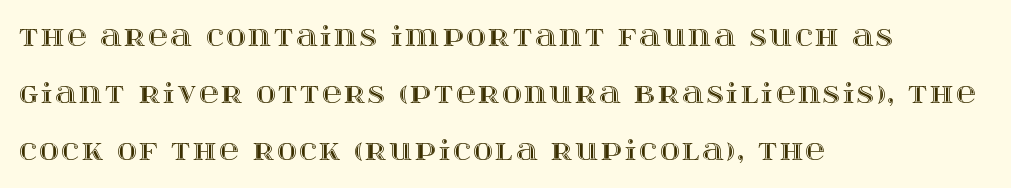
Q: Is the text italic (slanted)? A: No, it is upright.
Q: Is the text underlined? A: No.
Q: How is the paragraph aligned? A: Left-aligned.
Q: Is the spacing between lines tight, normal or loose? A: Loose.
